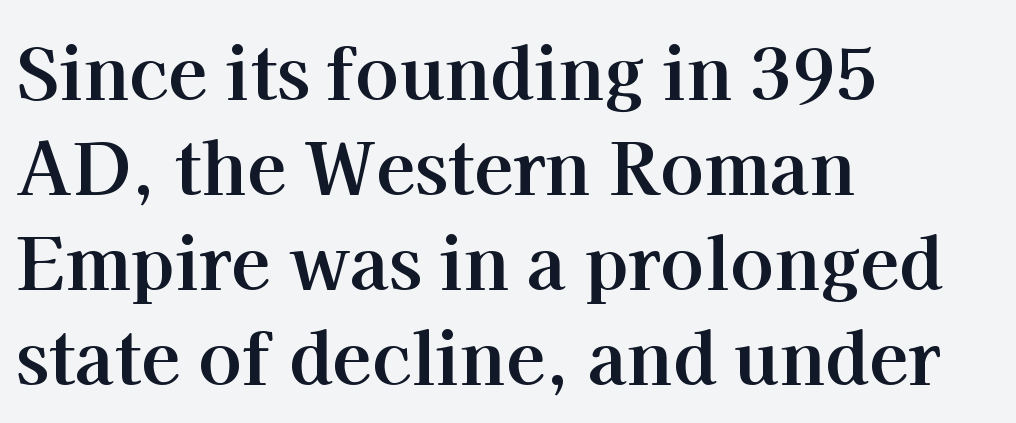
{"serif": "yes", "italic": "no", "bold": "yes", "weight": "bold", "width": "normal", "stroke_contrast": "high", "x_height": "medium", "monospaced": "no", "underline": "no", "align": "left", "line_spacing": "normal", "line_spacing_ratio": 1.32, "letter_spacing": "normal", "letter_spacing_em": 0.0, "glyph_px": 72}
